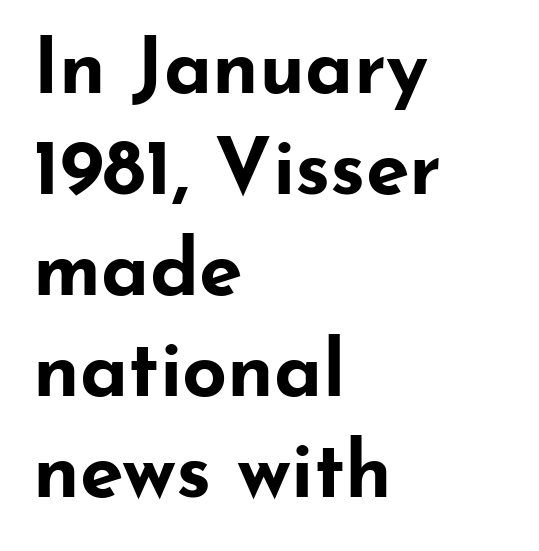
Think of a printed novel: that variable character pitch is what you see here. The rag falls on the right side of this text block. A dark, heavy texture on the line: the type is bold. The tracking reads as untouched default to a designer's eye. Vertically, the passage feels balanced, rows spaced as you'd expect.
